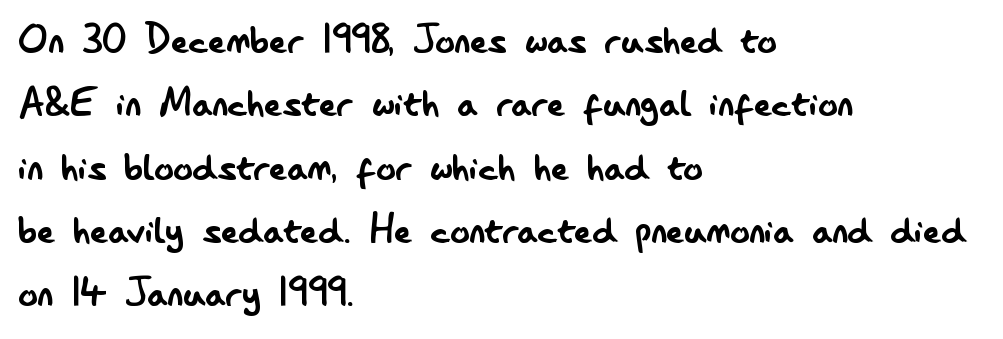
Q: Is the text bold? A: No.
Q: Is the text italic (slanted)? A: No, it is upright.
Q: Is the typeface a serif or a sans-serif typeface? A: Sans-serif.
Q: Is the text underlined? A: No.
Q: How is the paragraph aligned? A: Left-aligned.
Q: Is the spacing between letters normal or unusually wide? A: Normal.
Q: Is the spacing between lines tight, normal or loose? A: Normal.
Q: Width (condensed, normal, or wide)? A: Condensed.
Q: Stroke contrast? A: Low.
Q: x-height? A: Small.
Q: Monospaced? A: No.
